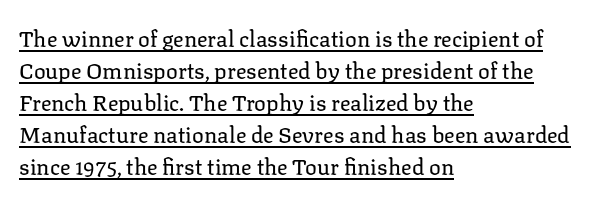
The image shows 22 px text type, upright; set left-aligned, normal line spacing (1.45x), normal letter spacing, underlined.
